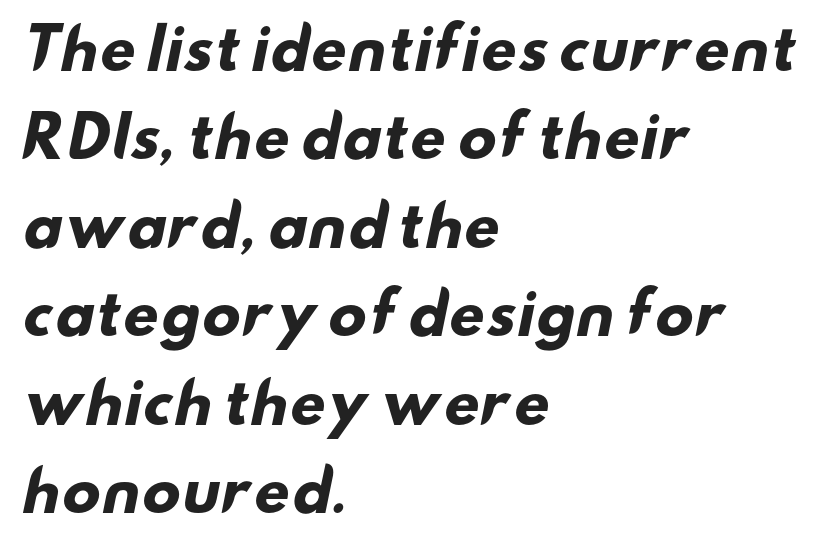
The image shows 56 px heavy, wide sans-serif type; set left-aligned, normal line spacing (1.58x), normal letter spacing, not underlined; low stroke contrast and a small x-height.
